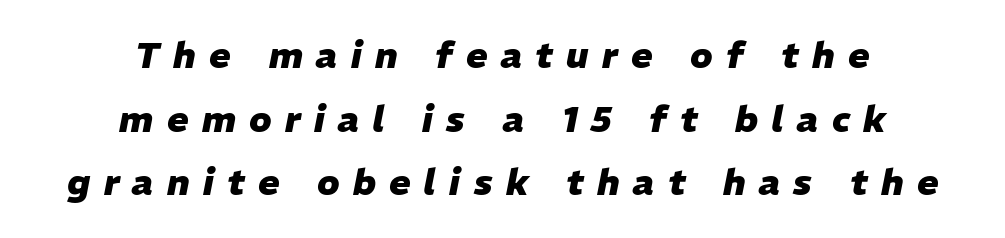
{"italic": "yes", "lean": "right", "slant_degrees": 11, "bold": "yes", "weight": "heavy", "width": "normal", "stroke_contrast": "low", "x_height": "medium", "monospaced": "no", "underline": "no", "align": "center", "line_spacing_ratio": 1.77, "letter_spacing": "wide", "letter_spacing_em": 0.37, "glyph_px": 36}
